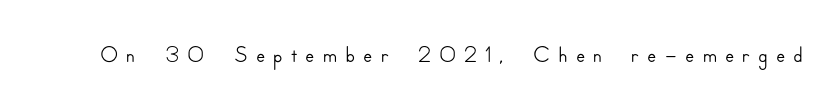
The image shows 34 px sans-serif type, upright; set unusually wide letter spacing (+0.23 em), not underlined; low stroke contrast and a small x-height.
